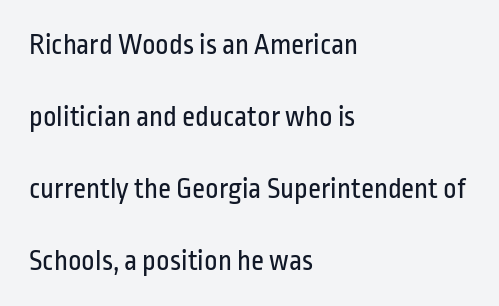
Q: Is the text bold? A: No.
Q: Is the text italic (slanted)? A: No, it is upright.
Q: Is the typeface a serif or a sans-serif typeface? A: Sans-serif.
Q: Is the text underlined? A: No.
Q: How is the paragraph aligned? A: Left-aligned.
Q: Is the spacing between letters normal or unusually wide? A: Normal.
Q: Is the spacing between lines tight, normal or loose? A: Loose.
Q: Width (condensed, normal, or wide)? A: Condensed.
Q: Stroke contrast? A: Low.
Q: x-height? A: Medium.
Q: Monospaced? A: No.
